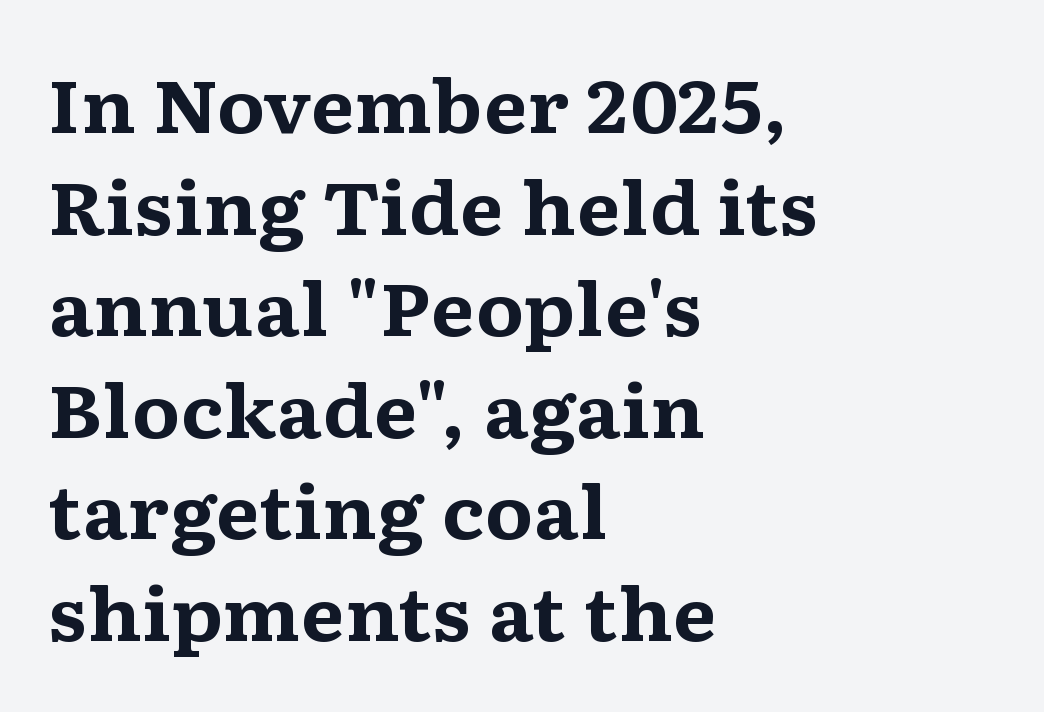
Are there feet on the stems? There are — it's a serif. Baseline-to-baseline distance is the conventional proportion of letter height. Notice how the passage keeps a crisp vertical edge on the left only. The font's upright variant was chosen for this text. I'd describe the lettering as bold — thick and assertive. Character widths vary here, with narrow letters taking less room than wide ones.
